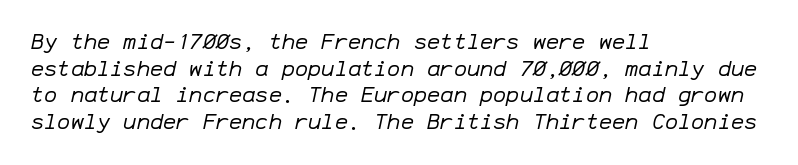
Q: Is the text bold? A: No.
Q: Is the text italic (slanted)? A: Yes, it leans right by about 12 degrees.
Q: Is the text underlined? A: No.
Q: How is the paragraph aligned? A: Left-aligned.
Q: Is the spacing between letters normal or unusually wide? A: Normal.
